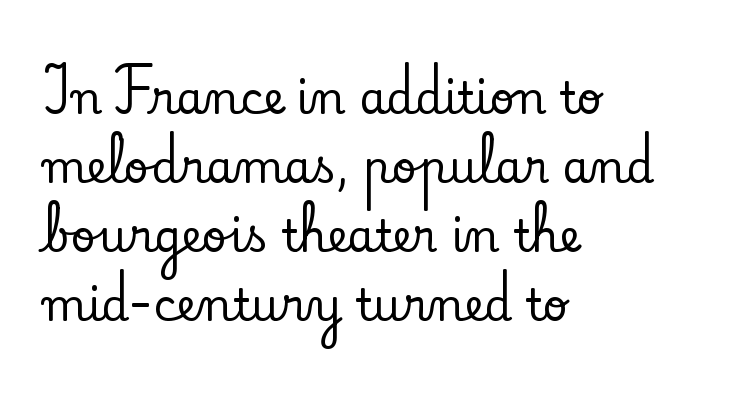
Beneath every word, the page is bare. The lines sit at an ordinary, default distance from one another. What stands out about the letter spacing? Nothing — it is the standard amount. The typography opts for an upright posture over an oblique one. Varying glyph widths throughout — classic text-font behaviour. In terms of letterform style, serifs are clearly present.
